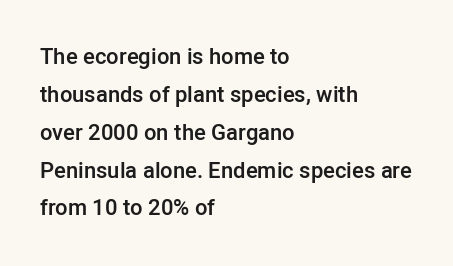
The letterforms sit shoulder to shoulder at normal distance. The letters are semibold — heavier than regular but short of a full bold. No word sits above an underline. The typesetter chose a ragged-right arrangement here.
